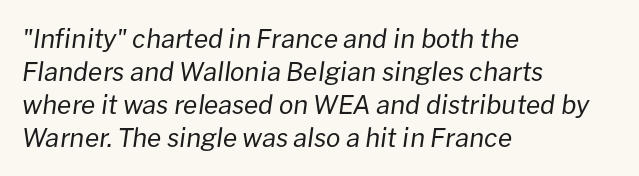
{"italic": "yes", "lean": "right", "slant_degrees": 8, "bold": "no", "underline": "no", "align": "left", "line_spacing": "normal", "line_spacing_ratio": 1.27, "letter_spacing": "normal", "letter_spacing_em": 0.0, "glyph_px": 26}
